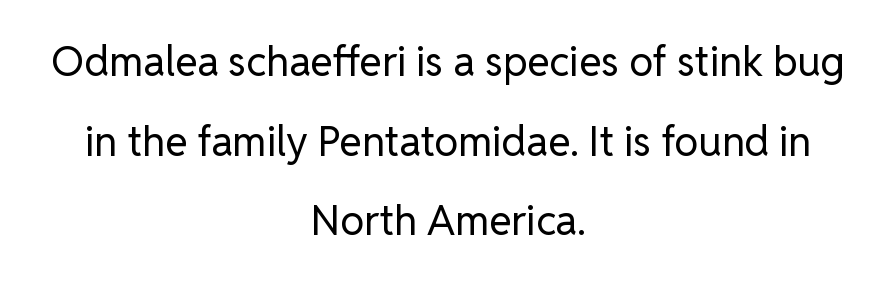
Q: Is the text bold? A: No.
Q: Is the text italic (slanted)? A: No, it is upright.
Q: Is the typeface a serif or a sans-serif typeface? A: Sans-serif.
Q: Is the text underlined? A: No.
Q: How is the paragraph aligned? A: Centered.
Q: Is the spacing between letters normal or unusually wide? A: Normal.
Q: Is the spacing between lines tight, normal or loose? A: Loose.
Q: Width (condensed, normal, or wide)? A: Normal.
Q: Stroke contrast? A: Low.
Q: x-height? A: Medium.
Q: Monospaced? A: No.
